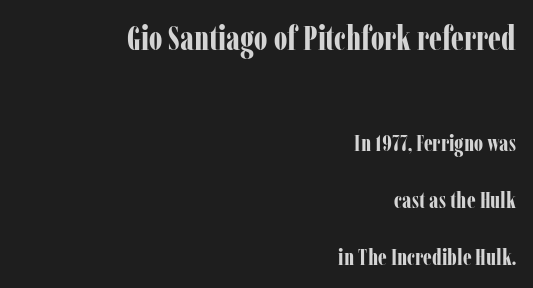
Q: Is the text bold? A: Yes.
Q: Is the text italic (slanted)? A: No, it is upright.
Q: Is the typeface a serif or a sans-serif typeface? A: Serif.
Q: Is the text underlined? A: No.
Q: How is the paragraph aligned? A: Right-aligned.
Q: Is the spacing between letters normal or unusually wide? A: Normal.
Q: Is the spacing between lines tight, normal or loose? A: Loose.
Q: Which block of text is set in a larger size, the first (top) or the second (bottom)? A: The first (top) one.
Q: Width (condensed, normal, or wide)? A: Condensed.
Q: Stroke contrast? A: Low.
Q: x-height? A: Medium.
Q: Monospaced? A: No.
